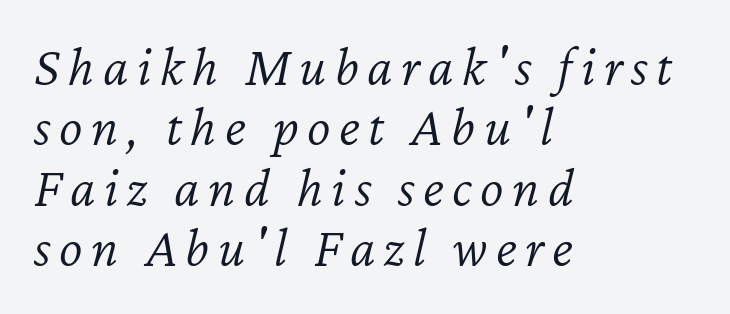
{"italic": "yes", "lean": "right", "slant_degrees": 12, "bold": "no", "weight": "light", "width": "normal", "stroke_contrast": "low", "x_height": "medium", "monospaced": "no", "underline": "no", "align": "left", "line_spacing": "tight", "line_spacing_ratio": 1.08, "glyph_px": 56}
